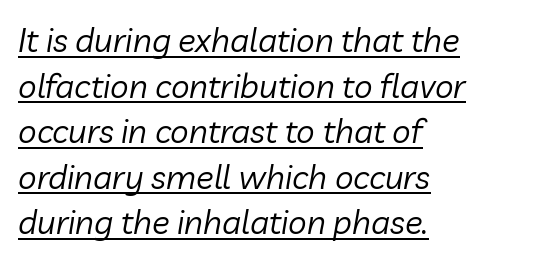
This sample uses an oblique cut, with every glyph tilted off the vertical. Here the designer chose a conventional face with non-uniform glyph widths. Weight: in the light-to-regular range. This sample is left-justified, so line endings fall wherever the words run out.
